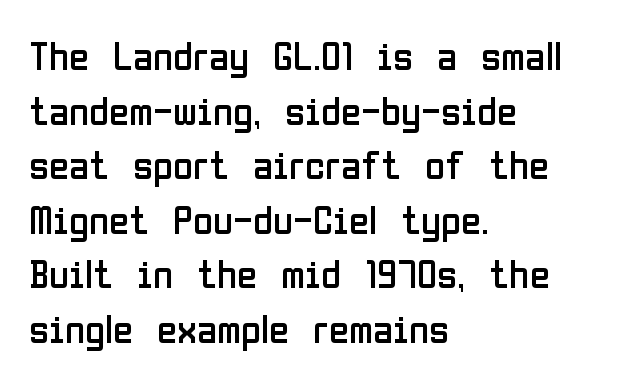
The image shows 41 px regular-weight, condensed sans-serif type, upright; set left-aligned, normal line spacing (1.33x), normal letter spacing, not underlined; low stroke contrast and a medium x-height.
